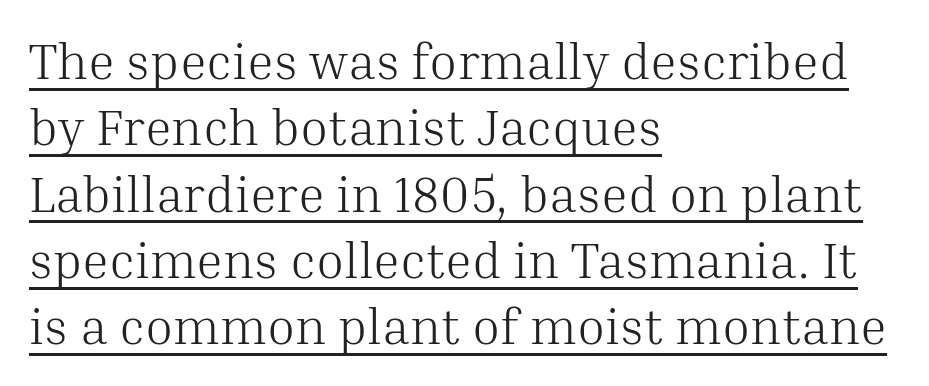
Is this a fixed-width face? No — the glyphs have proportional, varying widths. These lines keep a tight, regular rhythm from letter to letter. Line spacing here is normal. Has an underline been added? It has. Do the letters lean? They stand straight. Layout note: lines flush left.
